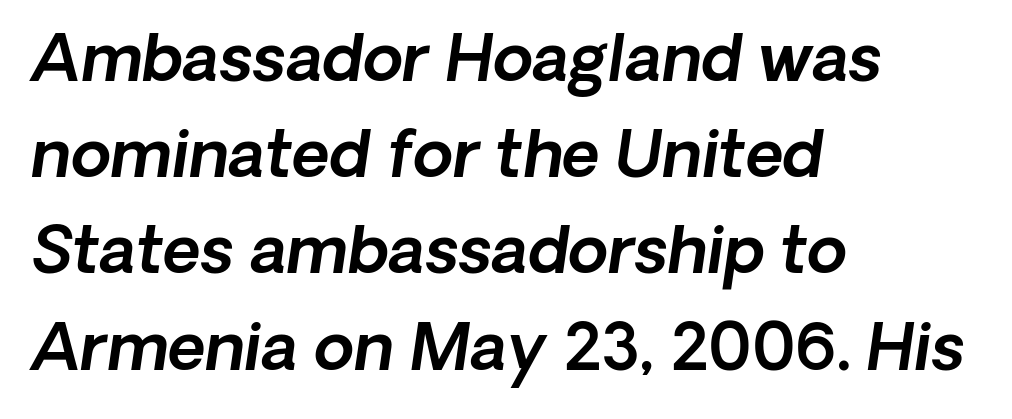
{"italic": "yes", "lean": "right", "slant_degrees": 8, "width": "normal", "x_height": "medium", "monospaced": "no", "underline": "no", "align": "left", "line_spacing": "normal", "line_spacing_ratio": 1.48, "letter_spacing": "normal", "letter_spacing_em": 0.0, "glyph_px": 65}
